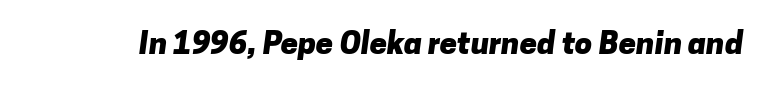
The image shows 31 px heavy sans-serif type; set normal letter spacing, not underlined; low stroke contrast and a medium x-height.
